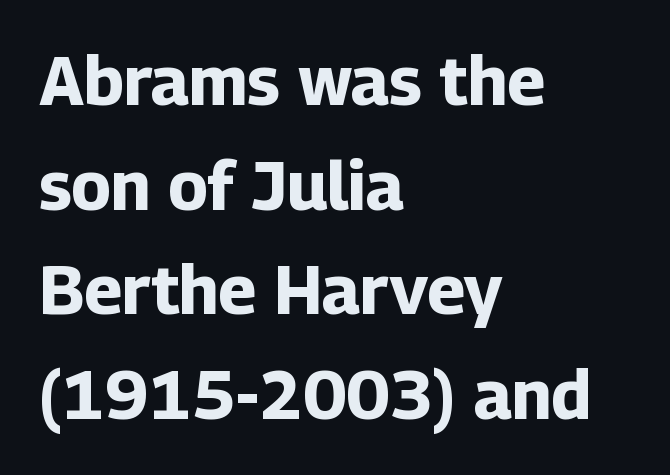
Q: Is the text bold? A: Yes.
Q: Is the text italic (slanted)? A: No, it is upright.
Q: Is the typeface a serif or a sans-serif typeface? A: Sans-serif.
Q: Is the text underlined? A: No.
Q: How is the paragraph aligned? A: Left-aligned.
Q: Is the spacing between letters normal or unusually wide? A: Normal.
Q: Is the spacing between lines tight, normal or loose? A: Normal.
Q: Width (condensed, normal, or wide)? A: Normal.
Q: Stroke contrast? A: Low.
Q: x-height? A: Medium.
Q: Monospaced? A: No.
